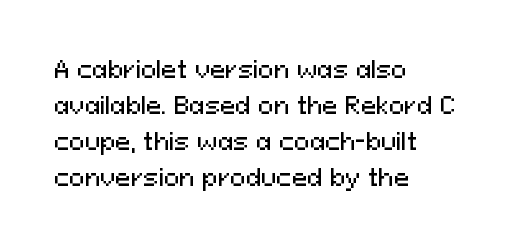
The image shows 23 px text type, upright; set left-aligned, normal line spacing (1.57x), normal letter spacing, not underlined.
